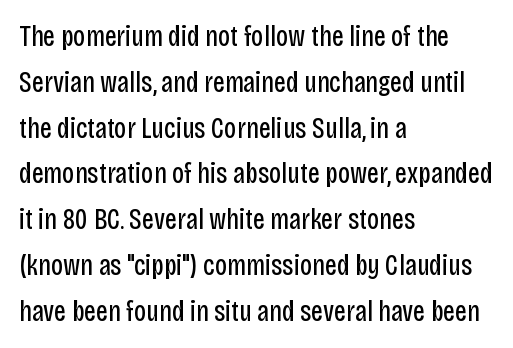
Regarding leading, the lines here are spaced in the standard way. These lines keep a tight, regular rhythm from letter to letter. Notice how the passage keeps a crisp vertical edge on the left only. These lines are rendered in a variable-pitch font. Style check: upright.
